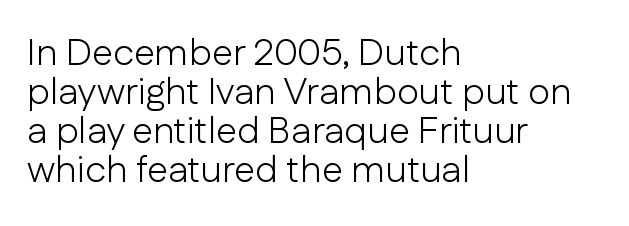
Q: Is the text bold? A: No.
Q: Is the text italic (slanted)? A: No, it is upright.
Q: Is the typeface a serif or a sans-serif typeface? A: Sans-serif.
Q: Is the text underlined? A: No.
Q: How is the paragraph aligned? A: Left-aligned.
Q: Is the spacing between letters normal or unusually wide? A: Normal.
Q: Is the spacing between lines tight, normal or loose? A: Tight.
Q: Width (condensed, normal, or wide)? A: Normal.
Q: Stroke contrast? A: Low.
Q: x-height? A: Medium.
Q: Monospaced? A: No.
